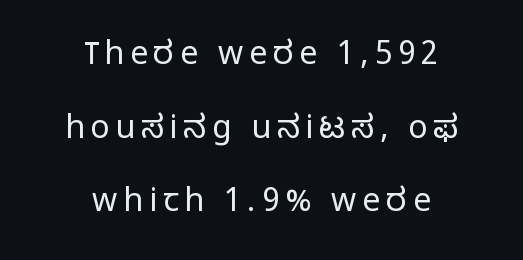
The image shows 32 px light sans-serif type, upright; set centered, loose line spacing (2.3x), not underlined; low stroke contrast and a medium x-height.
